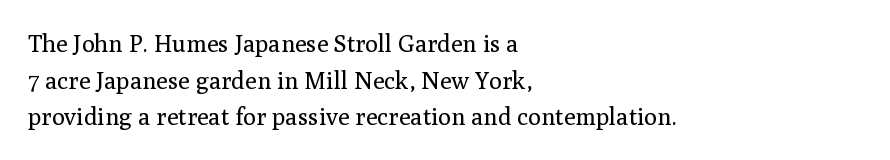
{"italic": "no", "bold": "no", "underline": "no", "align": "left", "line_spacing": "normal", "line_spacing_ratio": 1.53, "letter_spacing": "normal", "letter_spacing_em": 0.0, "glyph_px": 24}
